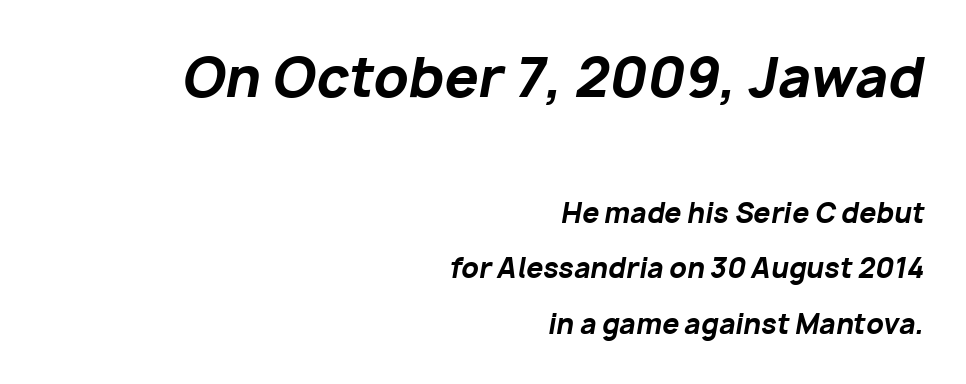
Q: Is the text bold? A: Yes.
Q: Is the text italic (slanted)? A: Yes, it leans right by about 10 degrees.
Q: Is the text underlined? A: No.
Q: How is the paragraph aligned? A: Right-aligned.
Q: Is the spacing between letters normal or unusually wide? A: Normal.
Q: Is the spacing between lines tight, normal or loose? A: Loose.
Q: Which block of text is set in a larger size, the first (top) or the second (bottom)? A: The first (top) one.
Q: Width (condensed, normal, or wide)? A: Normal.
Q: Stroke contrast? A: Low.
Q: x-height? A: Medium.
Q: Monospaced? A: No.
